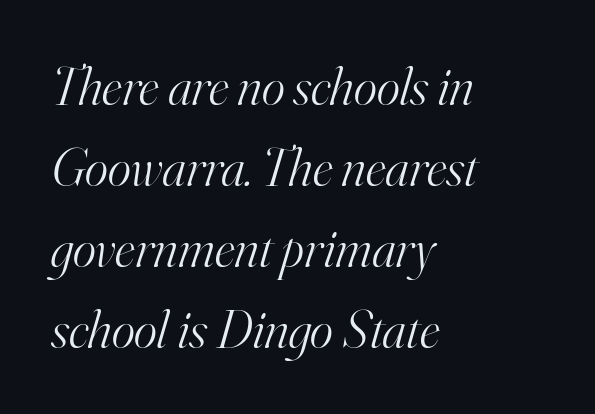
Q: Is the text bold? A: No.
Q: Is the text italic (slanted)? A: Yes, it leans right by about 16 degrees.
Q: Is the typeface a serif or a sans-serif typeface? A: Serif.
Q: Is the text underlined? A: No.
Q: How is the paragraph aligned? A: Left-aligned.
Q: Is the spacing between letters normal or unusually wide? A: Normal.
Q: Is the spacing between lines tight, normal or loose? A: Normal.
Q: Width (condensed, normal, or wide)? A: Normal.
Q: Stroke contrast? A: High.
Q: x-height? A: Small.
Q: Monospaced? A: No.
